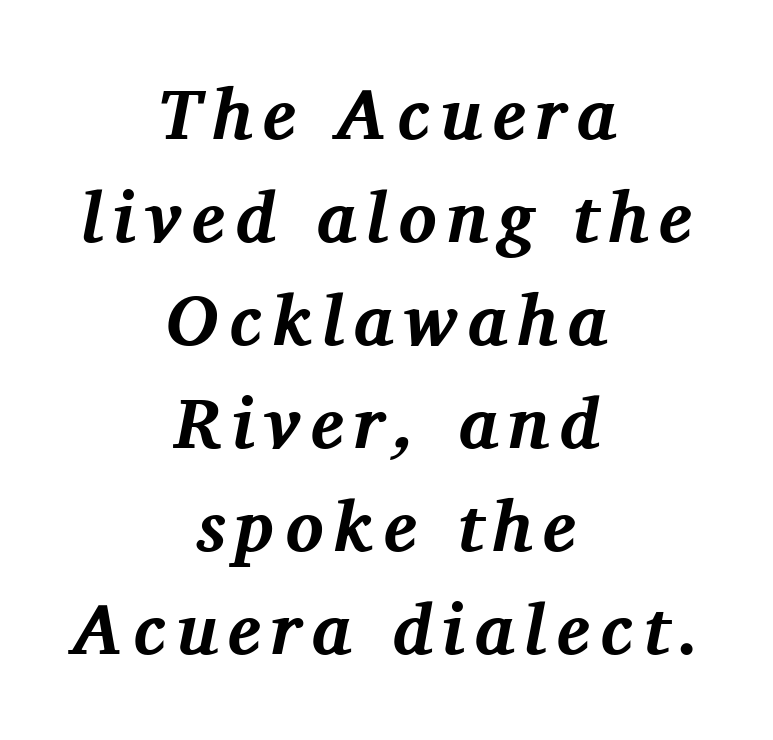
{"serif": "yes", "italic": "yes", "lean": "right", "slant_degrees": 11, "bold": "yes", "weight": "bold", "width": "normal", "stroke_contrast": "medium", "x_height": "medium", "monospaced": "no", "underline": "no", "align": "center", "line_spacing": "normal", "line_spacing_ratio": 1.45, "glyph_px": 71}
